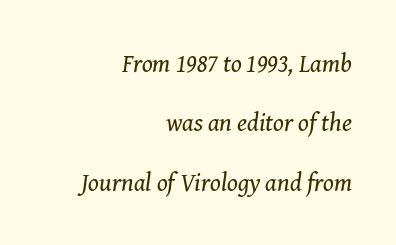
The image shows 25 px text type, italic (leaning right); set right-aligned, loose line spacing (2.38x), normal letter spacing, not underlined.
